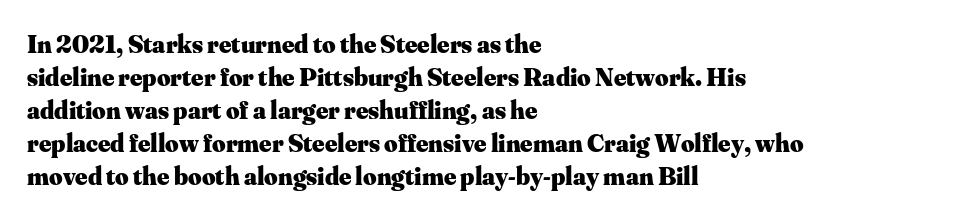
{"italic": "no", "bold": "yes", "underline": "no", "align": "left", "line_spacing": "normal", "line_spacing_ratio": 1.27, "letter_spacing": "normal", "letter_spacing_em": 0.0, "glyph_px": 26}
